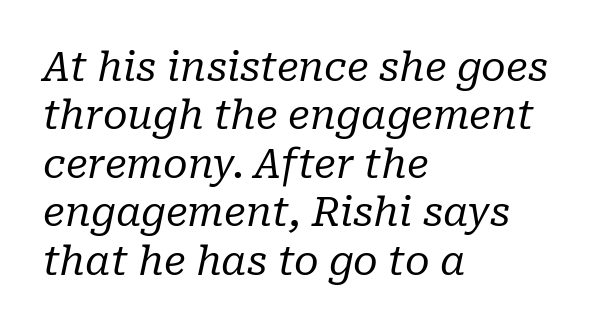
Italic: yes, the glyphs are oblique. A quiet, ordinary-to-light weight characterises the typeface. A typesetter would label this face a serif. The string is rendered with underlining switched off. This sample has the flowing, uneven cadence of proportional lettering.
